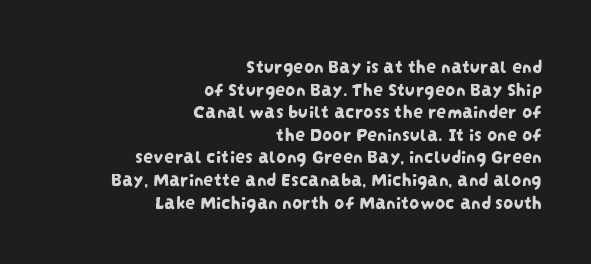
The designer dialed line spacing down below the default. The gap between lines stays unmarked. Typeset ragged left — the right edge is the straight one. What stands out about the letter spacing? Nothing — it is the standard amount.
